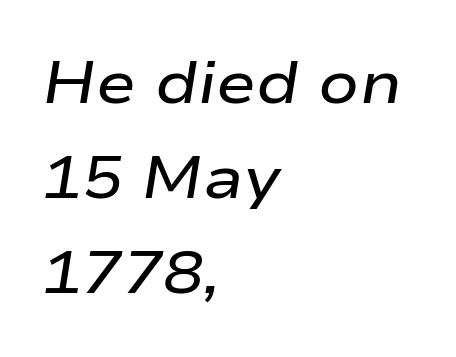
{"italic": "yes", "lean": "right", "slant_degrees": 9, "bold": "semi", "weight": "semibold", "width": "wide", "stroke_contrast": "low", "x_height": "medium", "monospaced": "no", "underline": "no", "align": "left", "line_spacing": "normal", "line_spacing_ratio": 1.58, "letter_spacing": "normal", "letter_spacing_em": 0.0, "glyph_px": 60}
